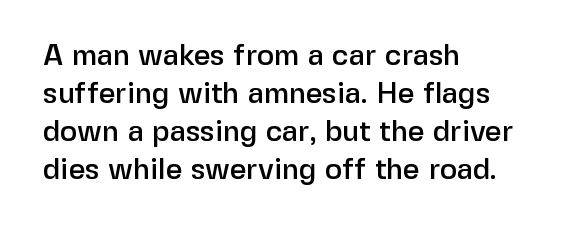
The image shows 29 px sans-serif type, upright; set left-aligned, normal line spacing (1.31x), normal letter spacing, not underlined; low stroke contrast and a medium x-height.
